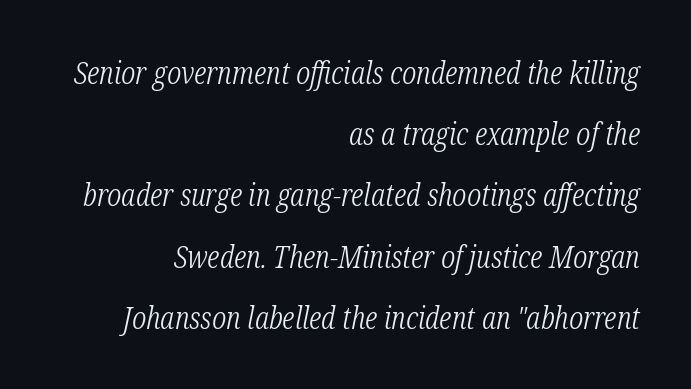
{"serif": "yes", "italic": "yes", "lean": "right", "slant_degrees": 12, "bold": "no", "weight": "light", "width": "condensed", "stroke_contrast": "low", "x_height": "medium", "monospaced": "no", "underline": "no", "align": "right", "line_spacing": "loose", "line_spacing_ratio": 2.04, "letter_spacing": "normal", "letter_spacing_em": 0.0, "glyph_px": 30}
